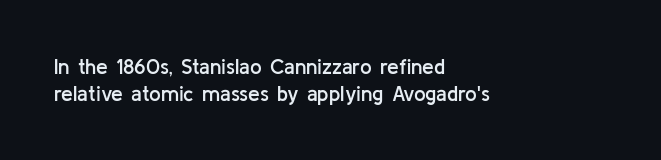
{"italic": "no", "bold": "semi", "underline": "no", "align": "left", "line_spacing": "normal", "line_spacing_ratio": 1.27, "letter_spacing": "normal", "letter_spacing_em": 0.0, "glyph_px": 21}
